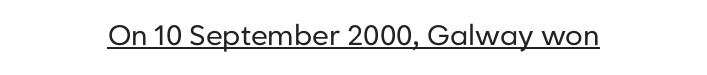
Q: Is the text bold? A: No.
Q: Is the text italic (slanted)? A: No, it is upright.
Q: Is the typeface a serif or a sans-serif typeface? A: Sans-serif.
Q: Is the text underlined? A: Yes.
Q: How is the paragraph aligned? A: Centered.
Q: Is the spacing between letters normal or unusually wide? A: Normal.
Q: Width (condensed, normal, or wide)? A: Normal.
Q: Stroke contrast? A: Low.
Q: x-height? A: Medium.
Q: Monospaced? A: No.
